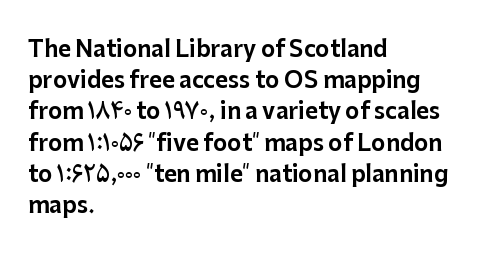
Nope, not italic — everything's standing straight. You could call the tracking neutral — neither tight nor loose. Descenders hang freely into open space. Vertical spacing — default. The compositor pushed each line to the left boundary.
